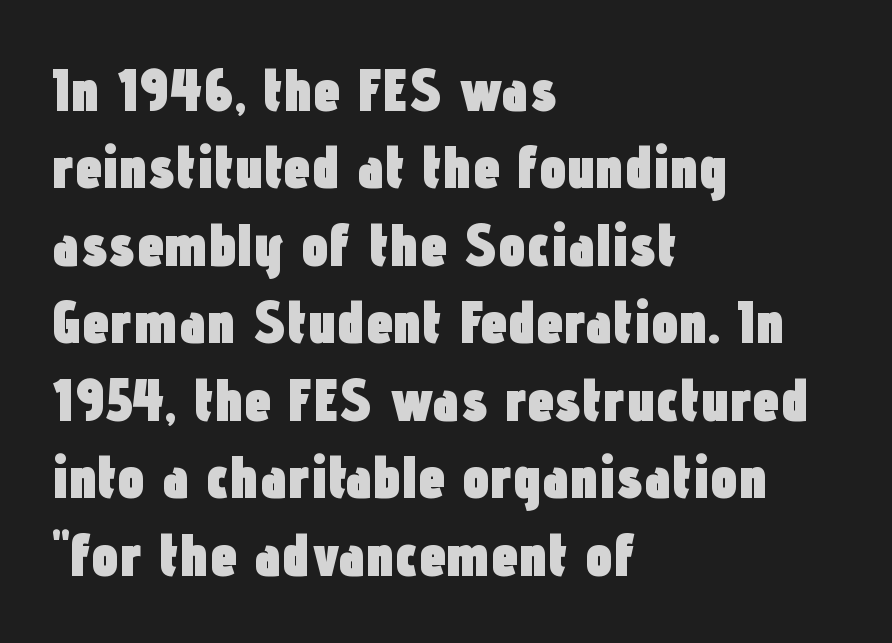
{"serif": "no", "italic": "no", "bold": "yes", "weight": "heavy", "width": "condensed", "stroke_contrast": "low", "x_height": "medium", "monospaced": "no", "underline": "no", "align": "left", "line_spacing": "normal", "line_spacing_ratio": 1.27, "letter_spacing": "normal", "letter_spacing_em": 0.0, "glyph_px": 61}
